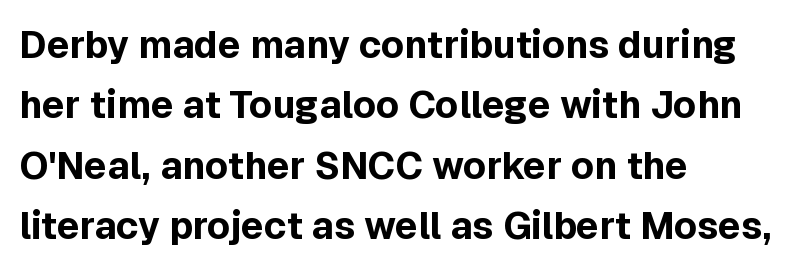
The image shows 38 px bold sans-serif type, upright; set left-aligned, normal line spacing (1.59x), normal letter spacing, not underlined; a medium x-height.
